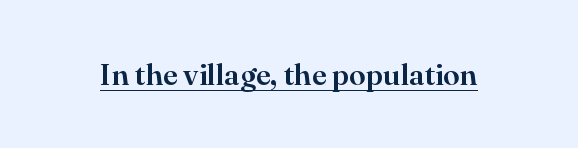
The image shows 30 px serif type, upright; set normal letter spacing, underlined; high stroke contrast and a small x-height.
